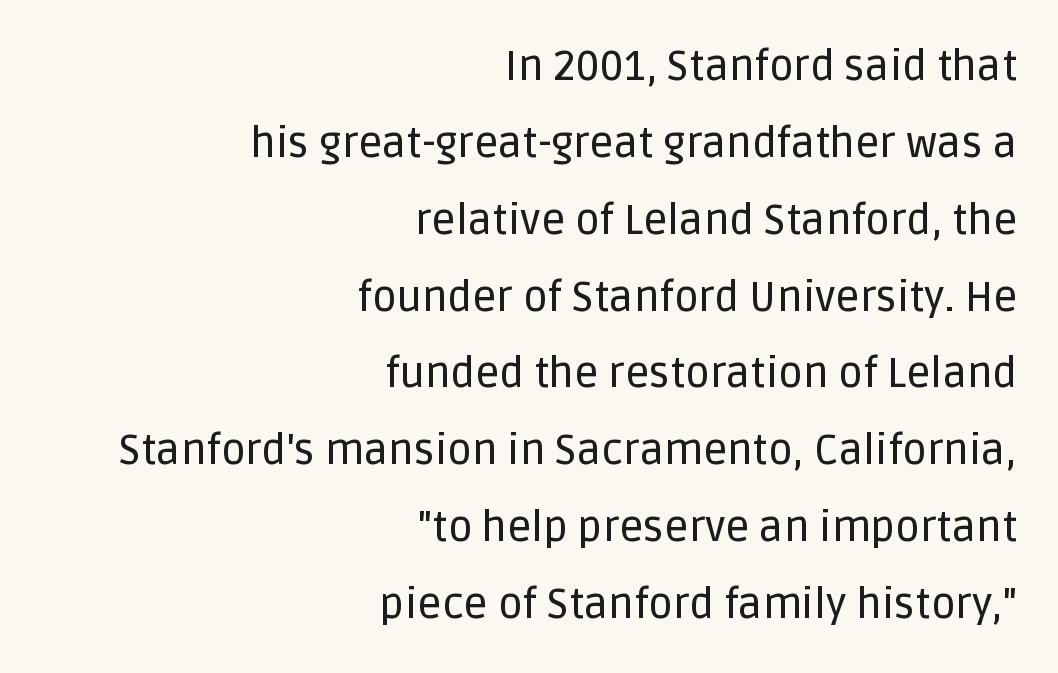
Unlike a traditional serif, this face leaves its strokes unadorned. This sample uses an upright cut, with every glyph sitting square on the baseline. The type is set solid horizontally, with unmodified tracking. A student would call this right alignment; a typographer would say flush right, rag left.
